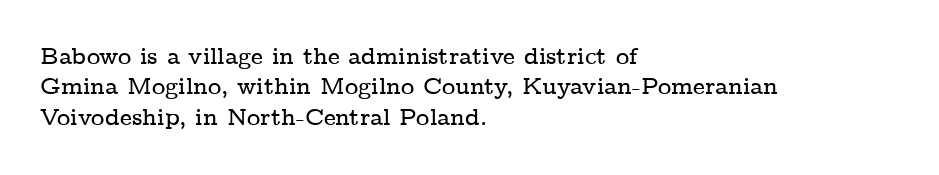
The face used here is rendered with its standard letterfit. These lines are set flush left with a ragged right edge. The glyphs are unaccompanied by any horizontal stroke below them. Normally led — the rows are evenly, conventionally spaced. Do the letters lean? They stand straight.
